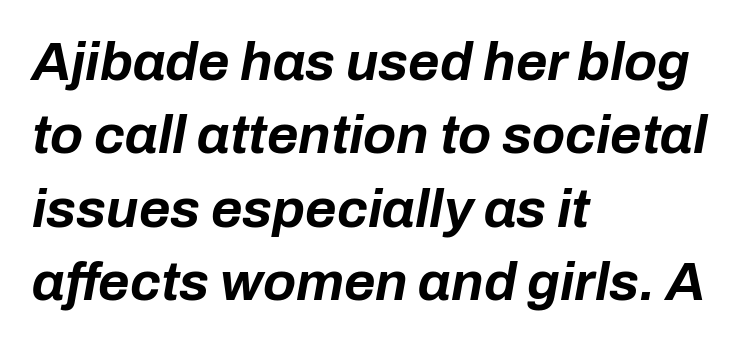
The image shows 54 px bold type, italic (leaning right); set left-aligned, normal line spacing (1.36x), normal letter spacing, not underlined; low stroke contrast and a medium x-height.
